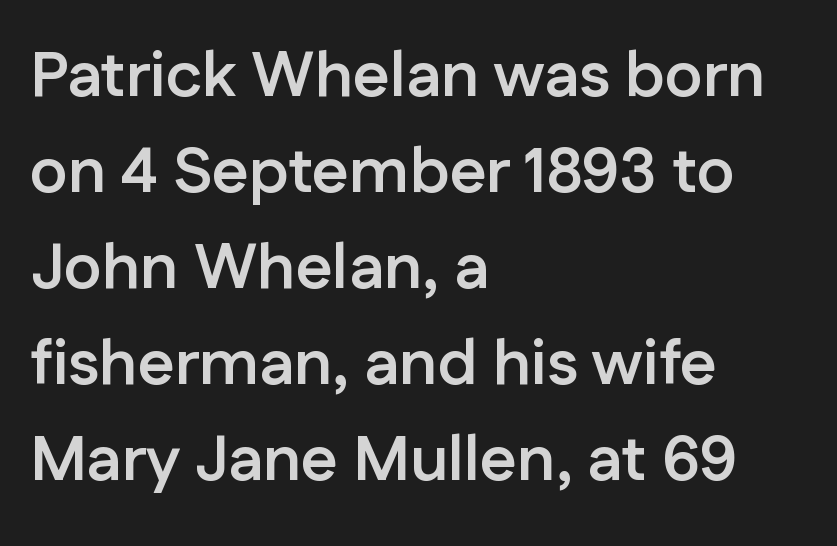
{"serif": "no", "italic": "no", "bold": "yes", "weight": "semibold", "width": "normal", "stroke_contrast": "low", "x_height": "medium", "monospaced": "no", "underline": "no", "align": "left", "line_spacing": "normal", "line_spacing_ratio": 1.5, "letter_spacing": "normal", "letter_spacing_em": 0.0, "glyph_px": 64}
